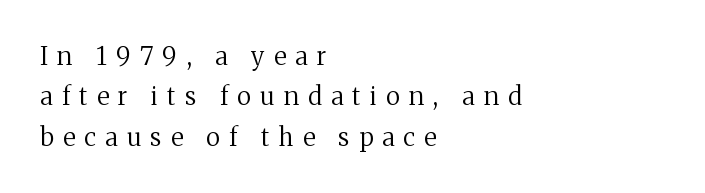
The image shows 25 px text type, upright; set left-aligned, normal line spacing (1.62x), unusually wide letter spacing (+0.37 em), not underlined.
